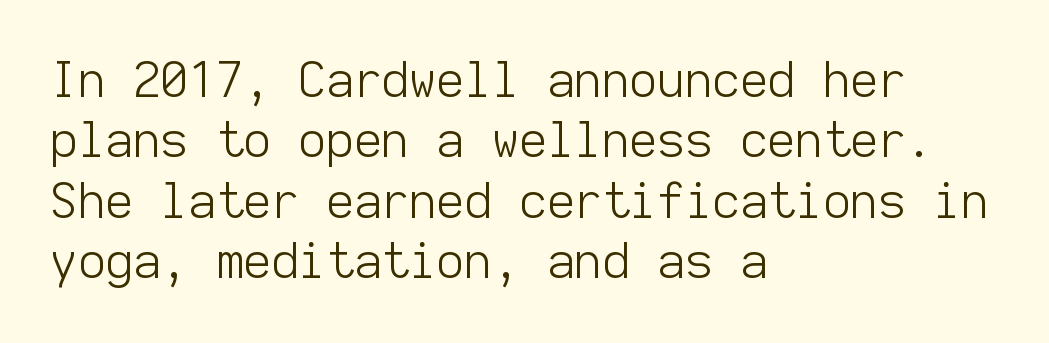
Caption: standard tracking, unaltered. The letters march in equal steps, a hallmark of fixed-pitch type. Weight: regular or lighter. The axis of the letterforms is exactly vertical. Compared with typical paragraphs, the rows here are spaced about the same. Each letter's strokes conclude bluntly, with no projecting serifs.
